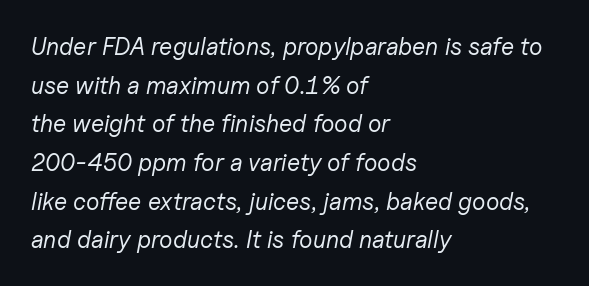
{"italic": "yes", "lean": "right", "slant_degrees": 11, "bold": "no", "underline": "no", "align": "left", "line_spacing": "normal", "line_spacing_ratio": 1.61, "letter_spacing": "normal", "letter_spacing_em": 0.0, "glyph_px": 24}
